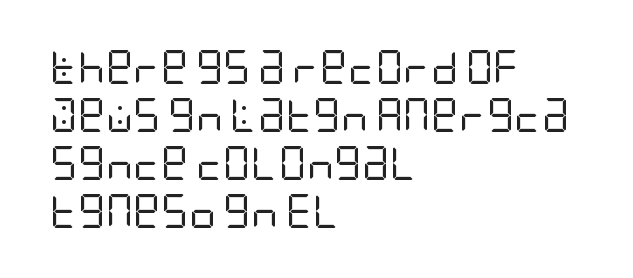
Q: Is the text bold? A: No.
Q: Is the text italic (slanted)? A: No, it is upright.
Q: Is the typeface a serif or a sans-serif typeface? A: Sans-serif.
Q: Is the text underlined? A: No.
Q: How is the paragraph aligned? A: Left-aligned.
Q: Is the spacing between letters normal or unusually wide? A: Normal.
Q: Is the spacing between lines tight, normal or loose? A: Normal.
Q: Width (condensed, normal, or wide)? A: Condensed.
Q: Stroke contrast? A: Low.
Q: x-height? A: Large.
